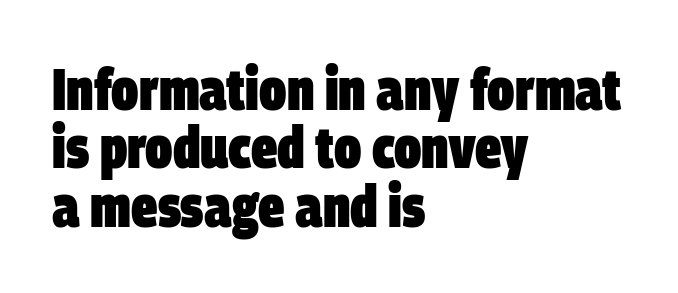
Q: Is the text bold? A: Yes.
Q: Is the typeface a serif or a sans-serif typeface? A: Sans-serif.
Q: Is the text underlined? A: No.
Q: How is the paragraph aligned? A: Left-aligned.
Q: Is the spacing between letters normal or unusually wide? A: Normal.
Q: Is the spacing between lines tight, normal or loose? A: Tight.
Q: Width (condensed, normal, or wide)? A: Condensed.
Q: Stroke contrast? A: Low.
Q: x-height? A: Large.
Q: Monospaced? A: No.
